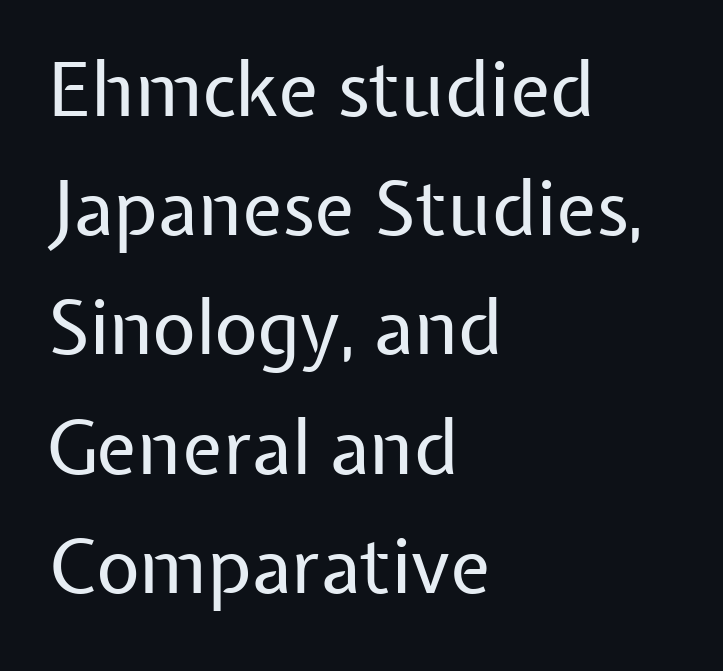
Posture: vertical. The letters advance in unequal steps, a hallmark of proportional type. Decoration check: the copy has no underline. The block of text has a typical density, with ordinary space between rows.
